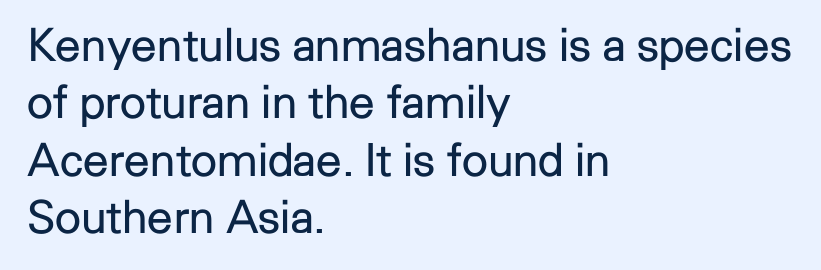
The words here are not underlined. A roman cut, with each character standing at attention. There is no visible air inserted between adjacent glyphs. The type family on display is of the sans-serif kind.
